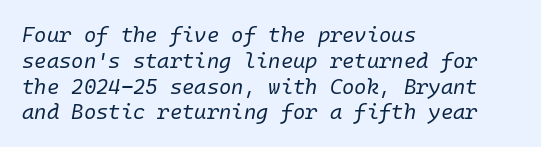
{"italic": "yes", "lean": "right", "slant_degrees": 10, "bold": "no", "underline": "no", "align": "left", "line_spacing_ratio": 1.23, "letter_spacing": "normal", "letter_spacing_em": 0.0, "glyph_px": 21}
